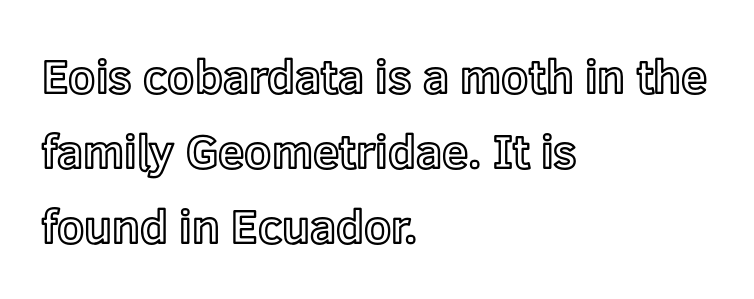
Q: Is the text italic (slanted)? A: No, it is upright.
Q: Is the text underlined? A: No.
Q: How is the paragraph aligned? A: Left-aligned.
Q: Is the spacing between letters normal or unusually wide? A: Normal.
Q: Is the spacing between lines tight, normal or loose? A: Normal.
Q: Width (condensed, normal, or wide)? A: Normal.
Q: x-height? A: Medium.
Q: Monospaced? A: No.
